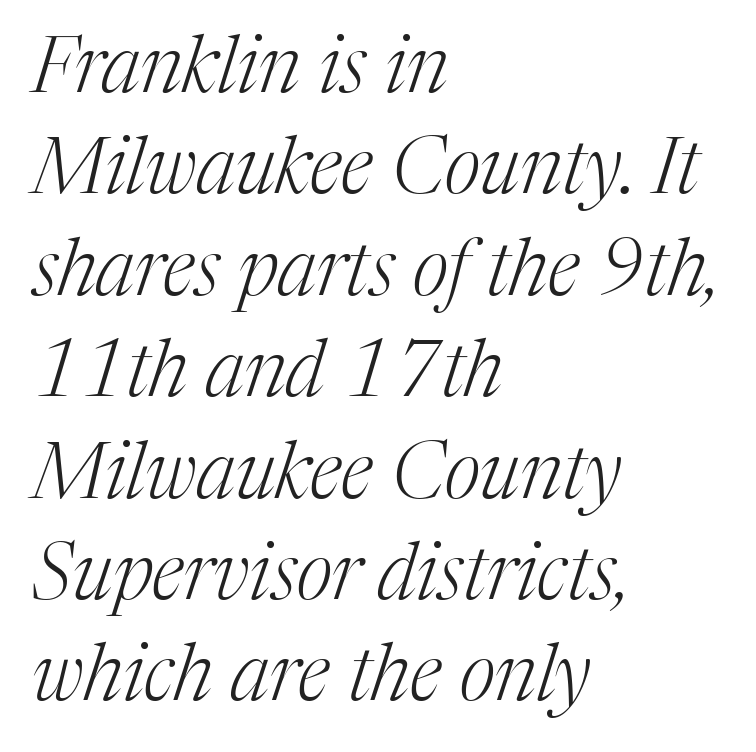
Q: Is the text bold? A: No.
Q: Is the text italic (slanted)? A: Yes, it leans right by about 17 degrees.
Q: Is the typeface a serif or a sans-serif typeface? A: Serif.
Q: Is the text underlined? A: No.
Q: How is the paragraph aligned? A: Left-aligned.
Q: Is the spacing between letters normal or unusually wide? A: Normal.
Q: Is the spacing between lines tight, normal or loose? A: Normal.
Q: Width (condensed, normal, or wide)? A: Normal.
Q: Stroke contrast? A: Medium.
Q: x-height? A: Medium.
Q: Monospaced? A: No.
